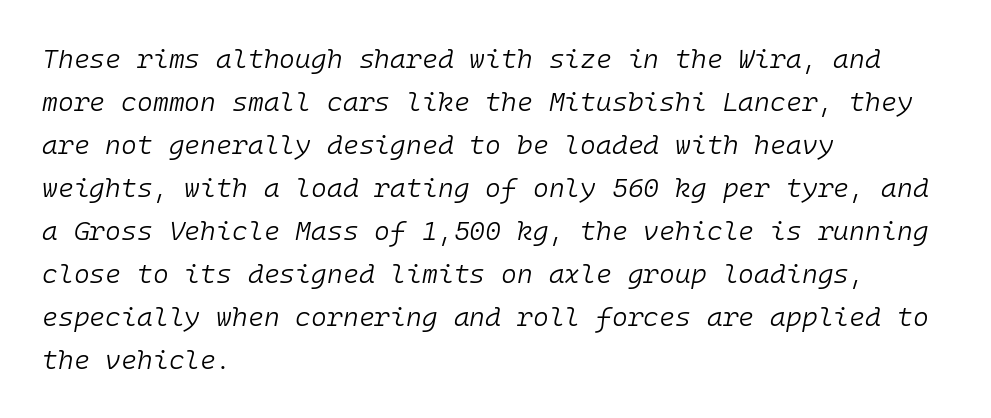
Q: Is the text bold? A: No.
Q: Is the text italic (slanted)? A: Yes, it leans right by about 10 degrees.
Q: Is the text underlined? A: No.
Q: How is the paragraph aligned? A: Left-aligned.
Q: Is the spacing between letters normal or unusually wide? A: Normal.
Q: Is the spacing between lines tight, normal or loose? A: Normal.
